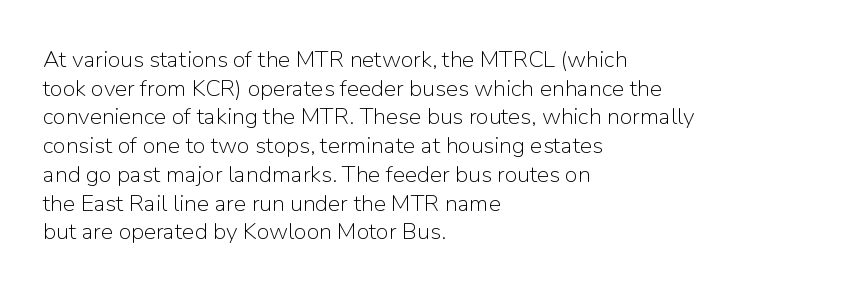
The image shows 23 px text type, upright; set left-aligned, normal line spacing (1.25x), normal letter spacing, not underlined.
